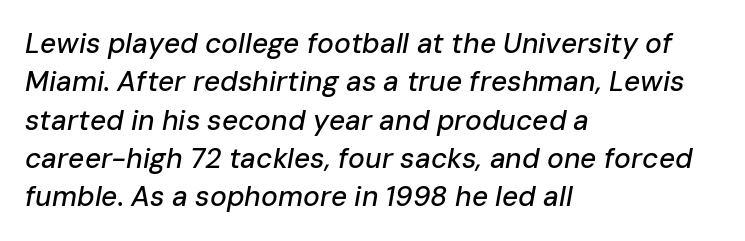
The image shows 28 px text type, italic (leaning right); set left-aligned, normal line spacing (1.37x), normal letter spacing, not underlined; low stroke contrast and a medium x-height.
